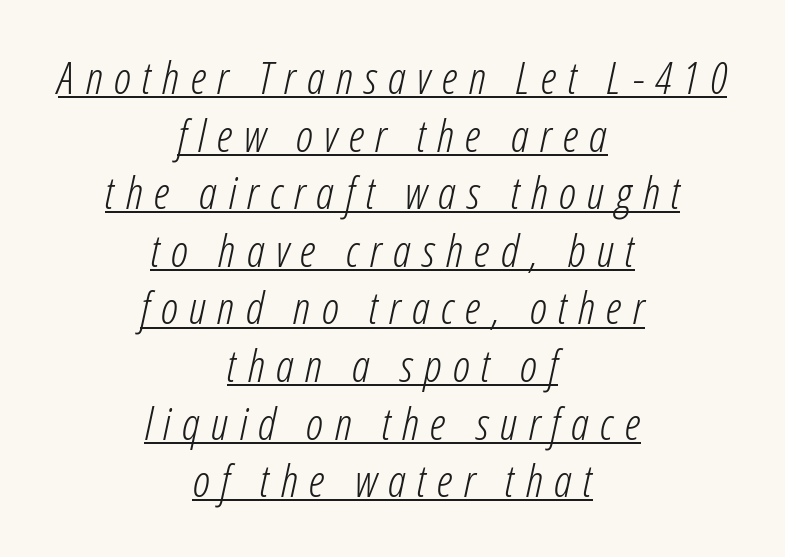
Q: Is the text bold? A: No.
Q: Is the text italic (slanted)? A: Yes, it leans right by about 12 degrees.
Q: Is the text underlined? A: Yes.
Q: How is the paragraph aligned? A: Centered.
Q: Is the spacing between letters normal or unusually wide? A: Unusually wide.
Q: Is the spacing between lines tight, normal or loose? A: Normal.
Q: Width (condensed, normal, or wide)? A: Condensed.
Q: Stroke contrast? A: Low.
Q: x-height? A: Medium.
Q: Monospaced? A: No.
